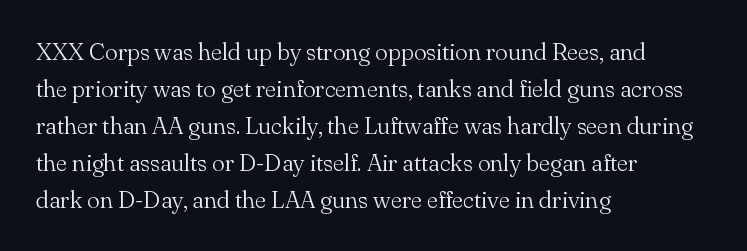
Q: Is the text bold? A: No.
Q: Is the text italic (slanted)? A: No, it is upright.
Q: Is the text underlined? A: No.
Q: How is the paragraph aligned? A: Left-aligned.
Q: Is the spacing between letters normal or unusually wide? A: Normal.
Q: Is the spacing between lines tight, normal or loose? A: Normal.
